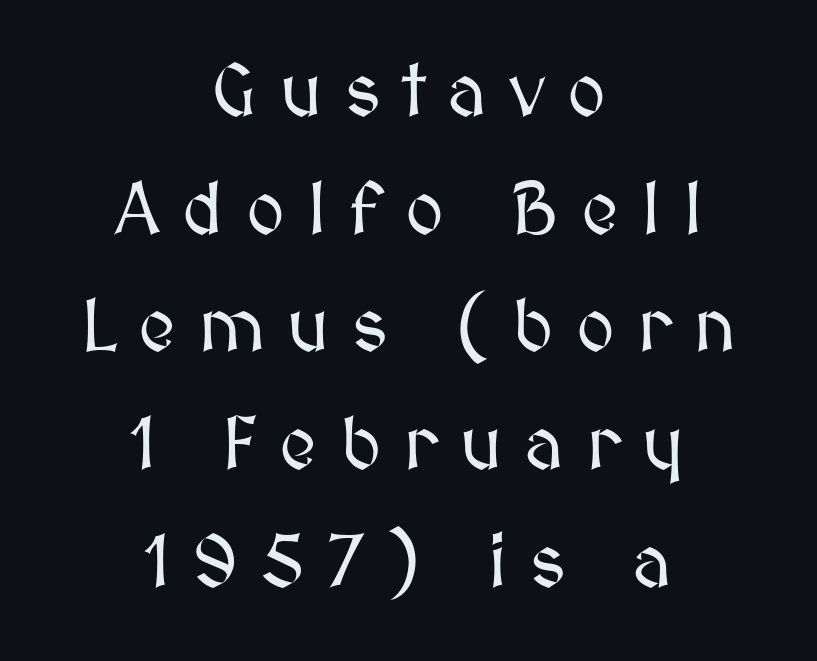
{"italic": "no", "width": "normal", "stroke_contrast": "medium", "x_height": "medium", "monospaced": "no", "underline": "no", "align": "center", "line_spacing": "normal", "line_spacing_ratio": 1.59, "letter_spacing": "wide", "letter_spacing_em": 0.3, "glyph_px": 74}
